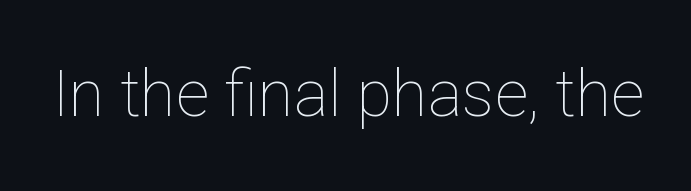
Is the type heavy? It reads as light-to-regular instead. The space beneath each line is pristine and unruled. Style check: upright. Each letter keeps its own natural width here, so spacing adapts to shape. The line texture is even and compact thanks to regular tracking.
